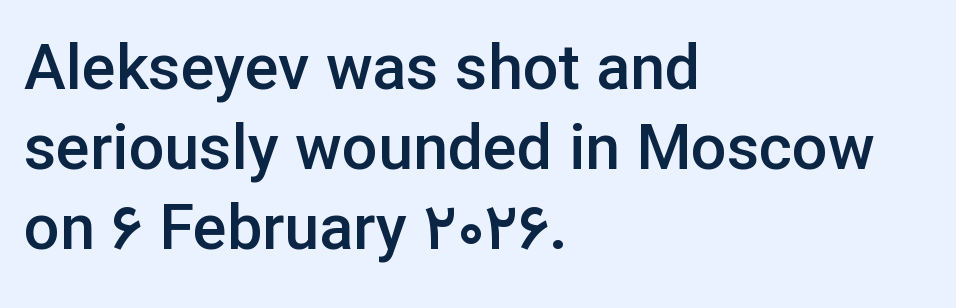
The image shows 63 px semibold sans-serif type, upright; set left-aligned, normal line spacing (1.27x), normal letter spacing, not underlined; low stroke contrast and a medium x-height.
